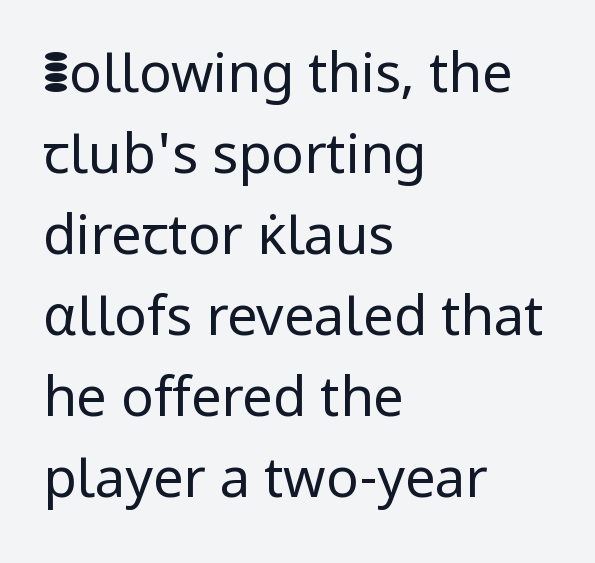
Are there feet on the stems? There aren't — it's a sans. The horizontal fit of the characters is conventional and even. The font sits on the lighter half of the weight spectrum, regular included. The strip under each line holds only bare page. Nope, not italic — everything's standing straight.
